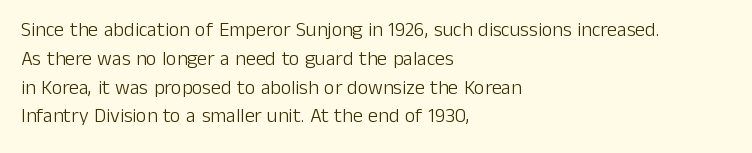
Q: Is the text bold? A: No.
Q: Is the text italic (slanted)? A: No, it is upright.
Q: Is the text underlined? A: No.
Q: How is the paragraph aligned? A: Left-aligned.
Q: Is the spacing between letters normal or unusually wide? A: Normal.
Q: Is the spacing between lines tight, normal or loose? A: Normal.
